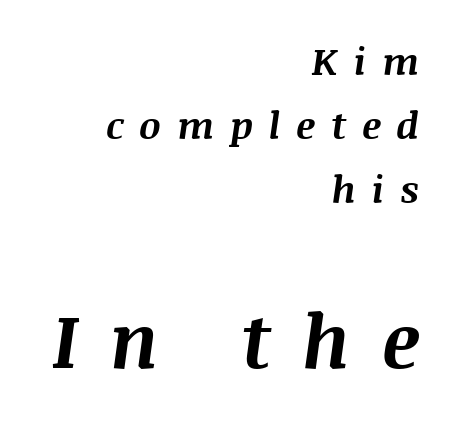
{"italic": "yes", "lean": "right", "slant_degrees": 8, "bold": "yes", "weight": "bold", "width": "normal", "stroke_contrast": "medium", "x_height": "large", "monospaced": "no", "underline": "no", "align": "right", "line_spacing": "normal", "line_spacing_ratio": 1.69, "letter_spacing": "wide", "letter_spacing_em": 0.41, "larger_block": "second", "size_ratio": 1.97, "glyph_px": 75}
